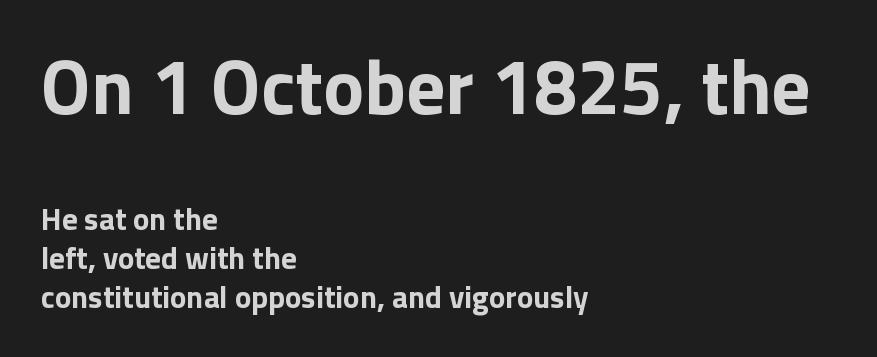
The image shows 77 px bold sans-serif type, upright; set left-aligned, normal line spacing (1.26x), normal letter spacing, not underlined; the first (top) block is 2.48x larger; low stroke contrast and a medium x-height.
